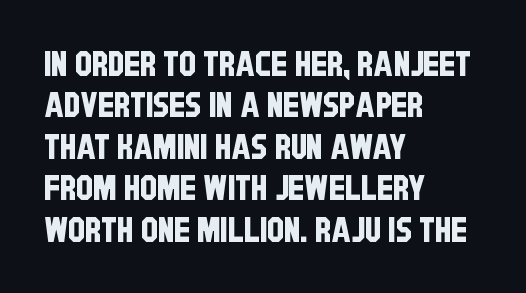
Looks like regular typesetting: each glyph gets only the width it needs. Serif or sans? Sans — the stroke terminals are bare. The paragraph shown leans on its left margin. The passage shown is not underscored anywhere. Letter spacing: default.
